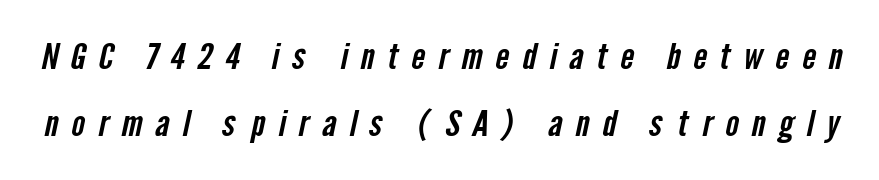
The image shows 36 px condensed sans-serif type; set line spacing 1.85x, unusually wide letter spacing (+0.36 em), not underlined; low stroke contrast and a medium x-height.
